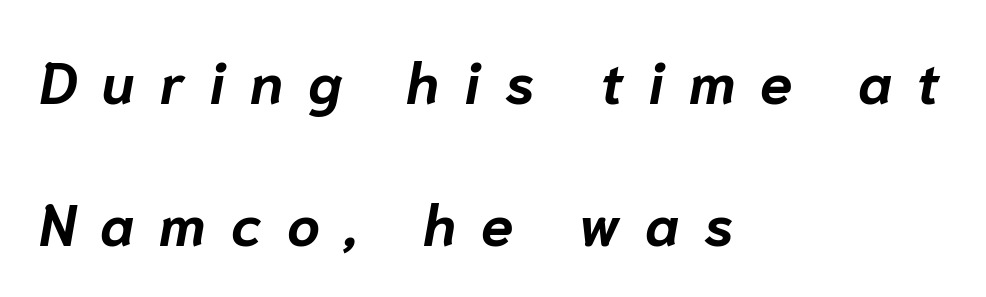
Q: Is the text bold? A: Yes.
Q: Is the text italic (slanted)? A: Yes, it leans right by about 10 degrees.
Q: Is the text underlined? A: No.
Q: How is the paragraph aligned? A: Left-aligned.
Q: Is the spacing between letters normal or unusually wide? A: Unusually wide.
Q: Is the spacing between lines tight, normal or loose? A: Loose.
Q: Width (condensed, normal, or wide)? A: Normal.
Q: Stroke contrast? A: Low.
Q: x-height? A: Medium.
Q: Monospaced? A: No.
